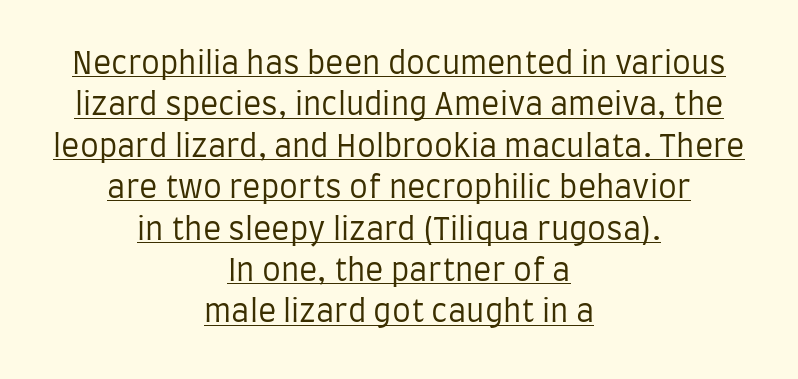
Here the glyphs are tracked normally, forming tight word shapes. Think standard paragraph weight, or any step lighter than that. Proportional: the letters do not fall into vertical columns. Notice how descenders clear the ascenders below comfortably — that's standard leading. Each line of the rendering has a horizontal stroke beneath the glyphs. Do the letters lean? They stand straight.
